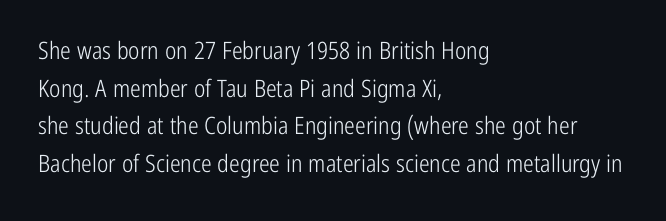
The setting favours the left margin, as ordinary paragraphs usually do. The face looks like a standard text weight, possibly lighter. Each row of text sits above clean, open space. Posture: straight, roman, zero tilt.
